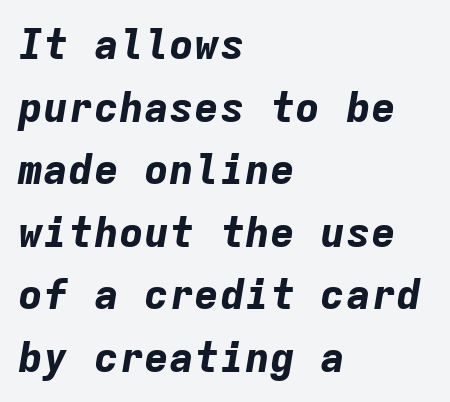
Heavy, bold letterforms. The letterforms sit shoulder to shoulder at normal distance. What's the leading like? Ordinary, nothing unusual. Posture: slanted. Compared with a centered layout, this one pins lines to the left instead. This sample has the even, mechanical cadence of fixed-width lettering.
